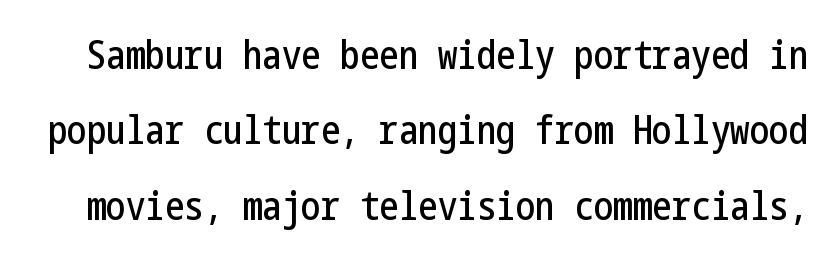
Ascenders rise straight up at ninety degrees. Reading down the column, the eye jumps a long way to each next line. You can tell from the bare stems that sans-serif type was used. Characters follow at the spacing the type designer built in. Bare-footed words on every line.
